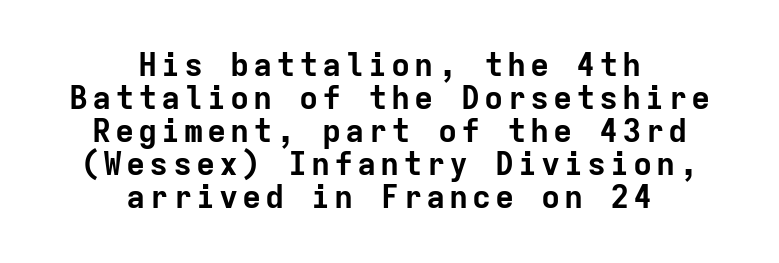
Q: Is the text bold? A: Yes.
Q: Is the text italic (slanted)? A: No, it is upright.
Q: Is the typeface a serif or a sans-serif typeface? A: Sans-serif.
Q: Is the text underlined? A: No.
Q: How is the paragraph aligned? A: Centered.
Q: Is the spacing between lines tight, normal or loose? A: Tight.
Q: Width (condensed, normal, or wide)? A: Normal.
Q: Stroke contrast? A: Low.
Q: x-height? A: Medium.
Q: Monospaced? A: Yes.
